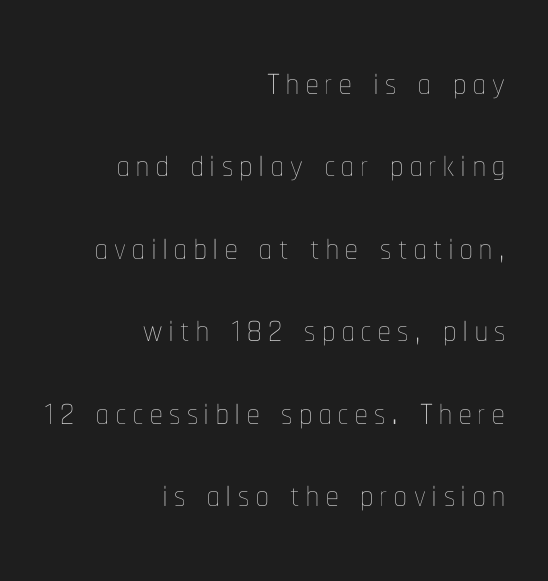
Does the lettering tilt? It doesn't — this is upright. Is the stroke heavy? The answer is a plain regular-or-lighter. The block of text has a typical density, with ordinary space between rows. Character widths vary here, with narrow letters taking less room than wide ones. Line endings align vertically; line beginnings do not.
